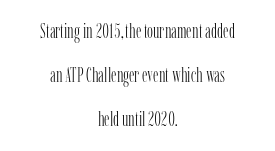
Q: Is the text bold? A: No.
Q: Is the text italic (slanted)? A: No, it is upright.
Q: Is the text underlined? A: No.
Q: How is the paragraph aligned? A: Centered.
Q: Is the spacing between letters normal or unusually wide? A: Normal.
Q: Is the spacing between lines tight, normal or loose? A: Loose.
